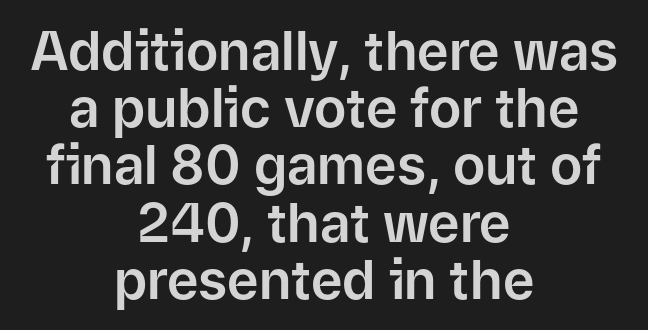
Students, note that the glyphs here touch the page at normal intervals. Vertical strokes here are truly vertical. Think of a printed novel: that variable character pitch is what you see here. Alignment: centered. Reading down the column, the eye jumps only a short way to each next line.
